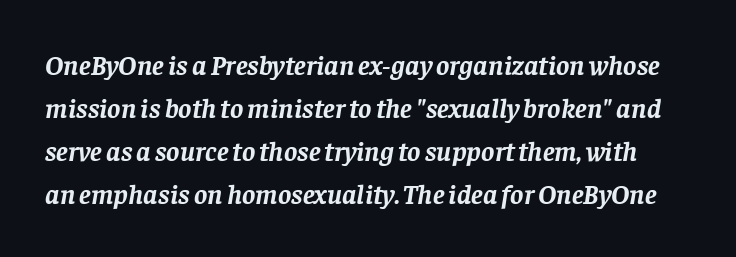
Q: Is the text bold? A: Yes.
Q: Is the text italic (slanted)? A: Yes, it leans right by about 8 degrees.
Q: Is the typeface a serif or a sans-serif typeface? A: Serif.
Q: Is the text underlined? A: No.
Q: Is the spacing between letters normal or unusually wide? A: Normal.
Q: Is the spacing between lines tight, normal or loose? A: Normal.
Q: Width (condensed, normal, or wide)? A: Normal.
Q: Stroke contrast? A: Low.
Q: x-height? A: Large.
Q: Monospaced? A: No.
